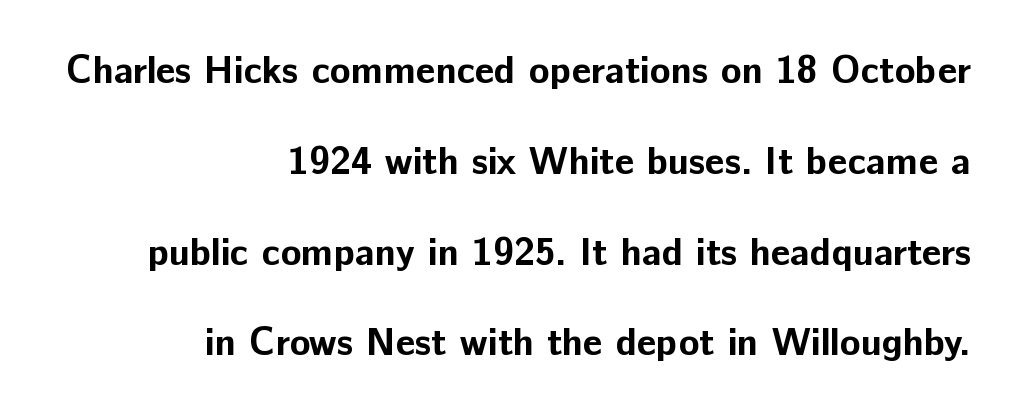
The image shows 38 px bold sans-serif type, upright; set right-aligned, loose line spacing (2.39x), normal letter spacing, not underlined; low stroke contrast and a medium x-height.
